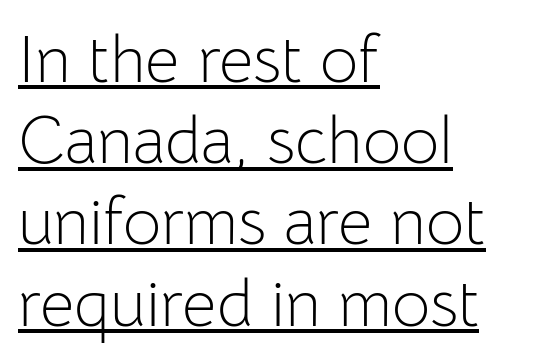
The image shows 66 px light sans-serif type, upright; set left-aligned, line spacing 1.23x, normal letter spacing, underlined; low stroke contrast and a medium x-height.
